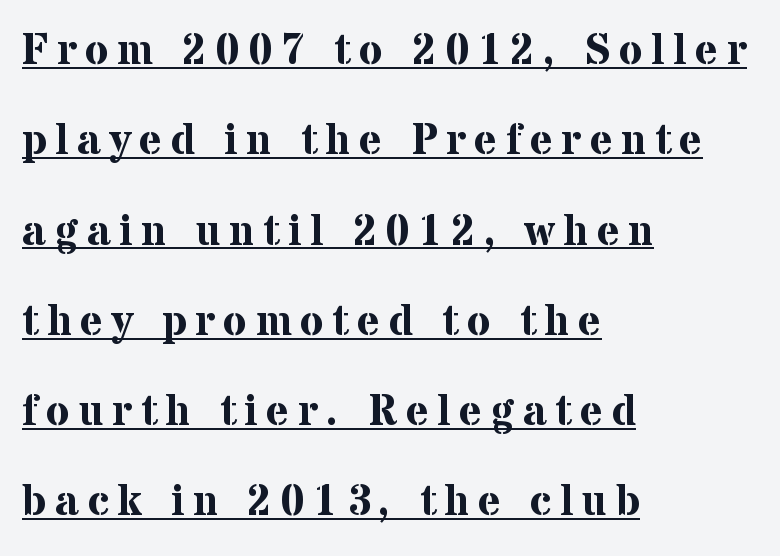
Each line starts at the same left margin while the right side varies. The space between consecutive lines is lavish. Letter spacing: wide. In designer terms, the underline attribute is active on this setting. These lines were composed using upright roman letters. Check where the strokes stop: tiny serifs finish them off.
